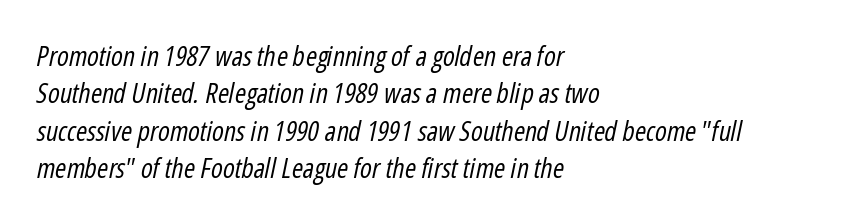
The image shows 27 px text type, italic (leaning right); set left-aligned, normal line spacing (1.38x), normal letter spacing, not underlined.
